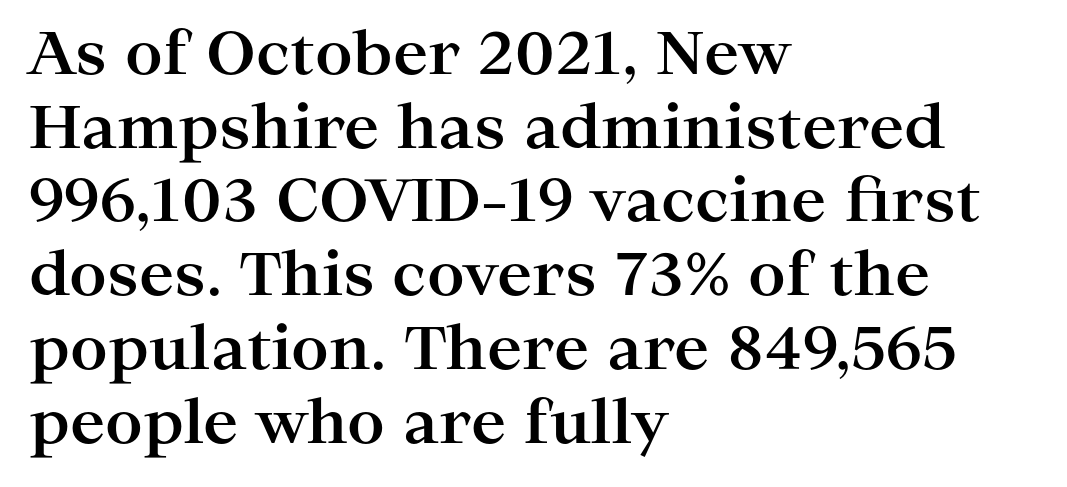
This sample keeps an unexceptional amount of space between lines. The font's upright variant was chosen for this text. Typographic density is high because the face is bold. This rendering features lettering with no underline. This sample is left-justified, so line endings fall wherever the words run out.
